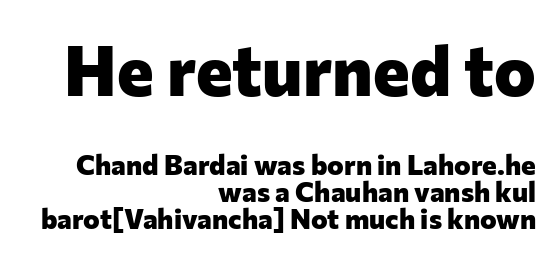
The image shows 70 px heavy sans-serif type, upright; set right-aligned, tight line spacing (0.95x), normal letter spacing, not underlined; the first (top) block is 2.5x larger; low stroke contrast and a medium x-height.
